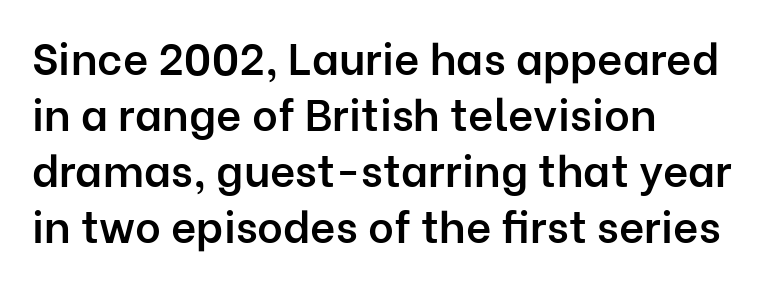
Q: Is the text bold? A: Semi-bold.
Q: Is the text italic (slanted)? A: No, it is upright.
Q: Is the typeface a serif or a sans-serif typeface? A: Sans-serif.
Q: Is the text underlined? A: No.
Q: How is the paragraph aligned? A: Left-aligned.
Q: Is the spacing between letters normal or unusually wide? A: Normal.
Q: Is the spacing between lines tight, normal or loose? A: Normal.
Q: Width (condensed, normal, or wide)? A: Normal.
Q: Stroke contrast? A: Low.
Q: x-height? A: Medium.
Q: Monospaced? A: No.
